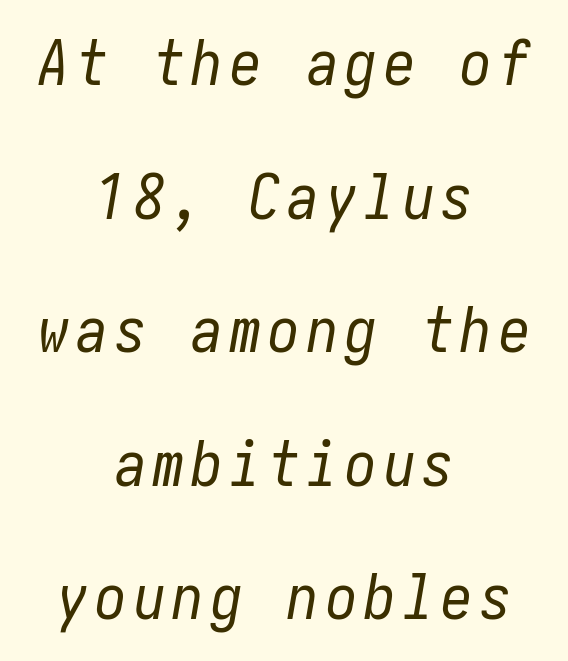
The image shows 63 px regular-weight, condensed type, italic (leaning right); set centered, loose line spacing (2.12x), not underlined; low stroke contrast and a medium x-height.
